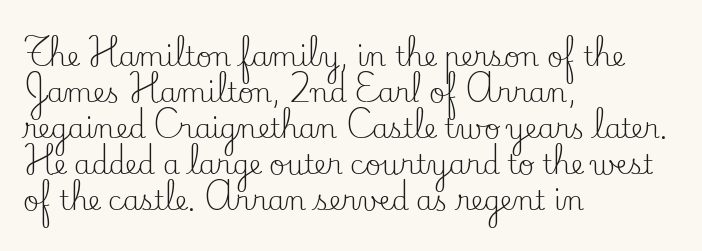
A clean baseline with only descenders dipping below it. The letters stand upright; this is a roman face. The letterforms sit shoulder to shoulder at normal distance. The compositor pushed each line to the left boundary.
